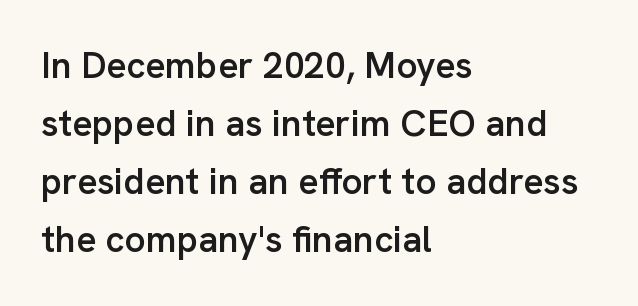
Does the lettering tilt? It doesn't — this is upright. Lines of text with bare space underneath. Weight check: semibold — heavier than regular, not quite bold. Horizontal bands of white between lines are of average thickness. The font family rendered here belongs to the sans-serif group.
